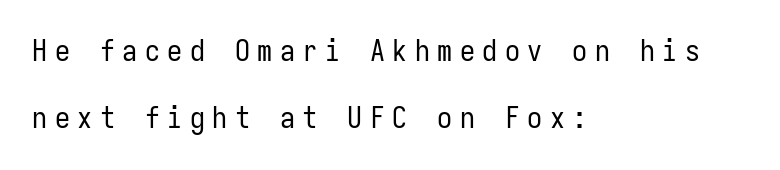
The image shows 30 px regular-weight, condensed sans-serif type, upright, monospaced; set left-aligned, loose line spacing (2.24x), unusually wide letter spacing (+0.25 em), not underlined; low stroke contrast and a medium x-height.
